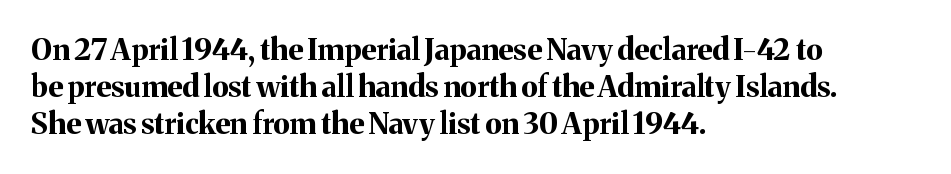
Q: Is the text bold? A: Yes.
Q: Is the text italic (slanted)? A: No, it is upright.
Q: Is the typeface a serif or a sans-serif typeface? A: Serif.
Q: Is the text underlined? A: No.
Q: How is the paragraph aligned? A: Left-aligned.
Q: Is the spacing between letters normal or unusually wide? A: Normal.
Q: Is the spacing between lines tight, normal or loose? A: Normal.
Q: Width (condensed, normal, or wide)? A: Normal.
Q: Stroke contrast? A: Medium.
Q: x-height? A: Medium.
Q: Monospaced? A: No.
